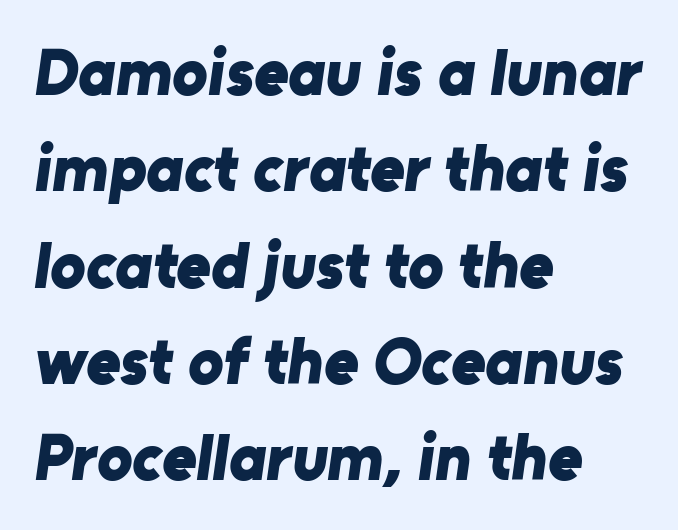
Q: Is the text bold? A: Yes.
Q: Is the typeface a serif or a sans-serif typeface? A: Sans-serif.
Q: Is the text underlined? A: No.
Q: How is the paragraph aligned? A: Left-aligned.
Q: Is the spacing between letters normal or unusually wide? A: Normal.
Q: Is the spacing between lines tight, normal or loose? A: Normal.
Q: Width (condensed, normal, or wide)? A: Normal.
Q: Stroke contrast? A: Low.
Q: x-height? A: Medium.
Q: Monospaced? A: No.
